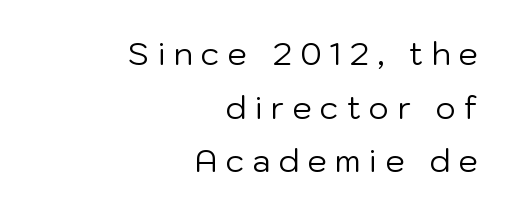
The image shows 31 px regular-weight sans-serif type, upright; set right-aligned, line spacing 1.73x, unusually wide letter spacing (+0.27 em), not underlined; low stroke contrast and a medium x-height.
